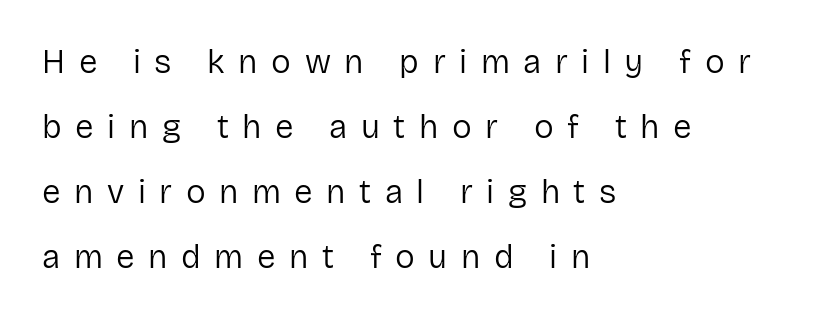
Q: Is the text bold? A: No.
Q: Is the text italic (slanted)? A: No, it is upright.
Q: Is the typeface a serif or a sans-serif typeface? A: Sans-serif.
Q: Is the text underlined? A: No.
Q: How is the paragraph aligned? A: Left-aligned.
Q: Is the spacing between letters normal or unusually wide? A: Unusually wide.
Q: Is the spacing between lines tight, normal or loose? A: Loose.
Q: Width (condensed, normal, or wide)? A: Normal.
Q: Stroke contrast? A: Low.
Q: x-height? A: Medium.
Q: Monospaced? A: No.
